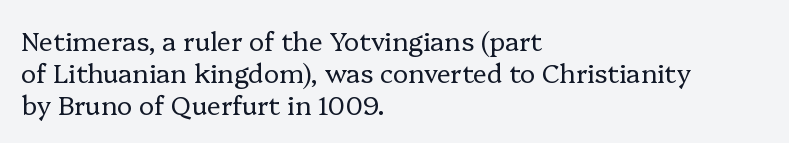
The passage shown is not underscored anywhere. Words appear dense and cohesive because spacing is normal. Alignment: flush left. Unlike italic type, these characters show no tilt at all.
